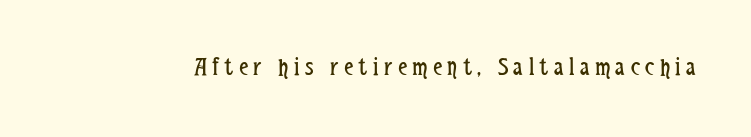
Any mark beneath the type? The region is blank. This rendering widens character spacing well past its baseline value. The typography opts for an upright posture over an oblique one. This is not heavy type; no bold has been used.
